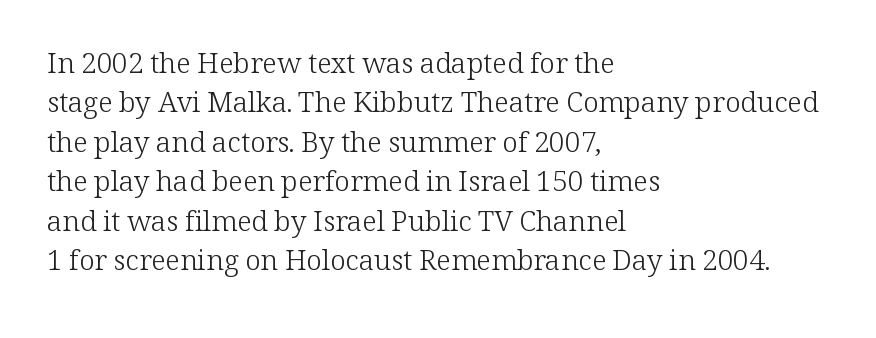
{"serif": "yes", "italic": "no", "bold": "no", "weight": "light", "width": "normal", "stroke_contrast": "low", "x_height": "medium", "monospaced": "no", "underline": "no", "align": "left", "line_spacing": "normal", "line_spacing_ratio": 1.41, "letter_spacing": "normal", "letter_spacing_em": 0.0, "glyph_px": 28}
